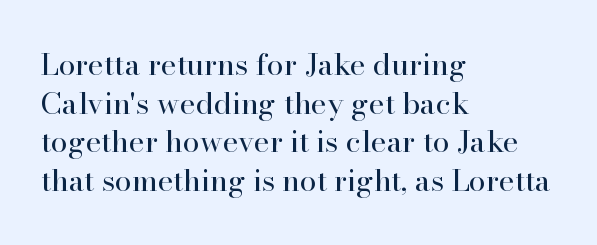
Q: Is the text bold? A: No.
Q: Is the text italic (slanted)? A: No, it is upright.
Q: Is the typeface a serif or a sans-serif typeface? A: Serif.
Q: Is the text underlined? A: No.
Q: How is the paragraph aligned? A: Left-aligned.
Q: Is the spacing between letters normal or unusually wide? A: Normal.
Q: Is the spacing between lines tight, normal or loose? A: Normal.
Q: Width (condensed, normal, or wide)? A: Normal.
Q: Stroke contrast? A: High.
Q: x-height? A: Small.
Q: Monospaced? A: No.
